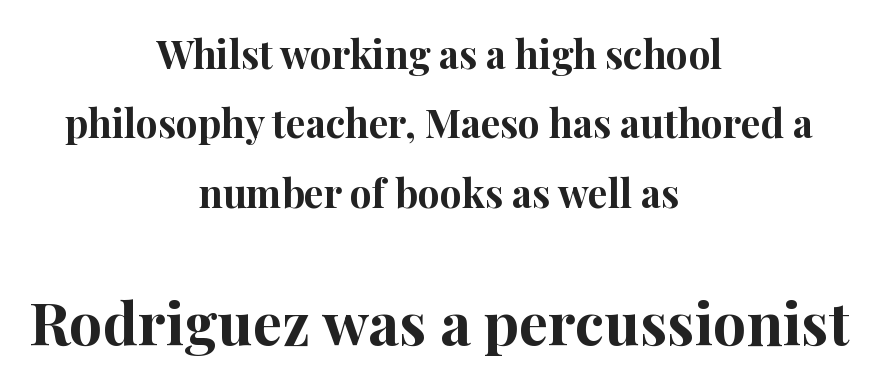
Q: Is the text bold? A: Yes.
Q: Is the text italic (slanted)? A: No, it is upright.
Q: Is the typeface a serif or a sans-serif typeface? A: Serif.
Q: Is the text underlined? A: No.
Q: How is the paragraph aligned? A: Centered.
Q: Is the spacing between letters normal or unusually wide? A: Normal.
Q: Which block of text is set in a larger size, the first (top) or the second (bottom)? A: The second (bottom) one.
Q: Width (condensed, normal, or wide)? A: Normal.
Q: Stroke contrast? A: High.
Q: x-height? A: Medium.
Q: Monospaced? A: No.
